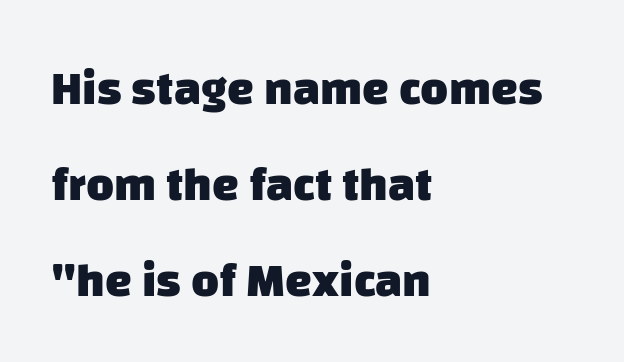
Q: Is the text bold? A: Yes.
Q: Is the typeface a serif or a sans-serif typeface? A: Sans-serif.
Q: Is the text underlined? A: No.
Q: How is the paragraph aligned? A: Left-aligned.
Q: Is the spacing between letters normal or unusually wide? A: Normal.
Q: Is the spacing between lines tight, normal or loose? A: Loose.
Q: Width (condensed, normal, or wide)? A: Normal.
Q: Stroke contrast? A: Low.
Q: x-height? A: Large.
Q: Monospaced? A: No.
